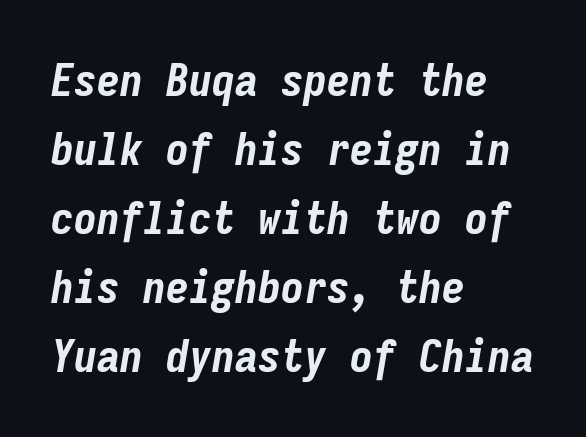
Posture: slanted. The line-height multiplier appears to be the usual default. One-word summary of the alignment: left. The passage shown is typed in a monospace face where columns stay perfectly aligned. Letter spacing: default. Words float on clear page, feet unadorned.
